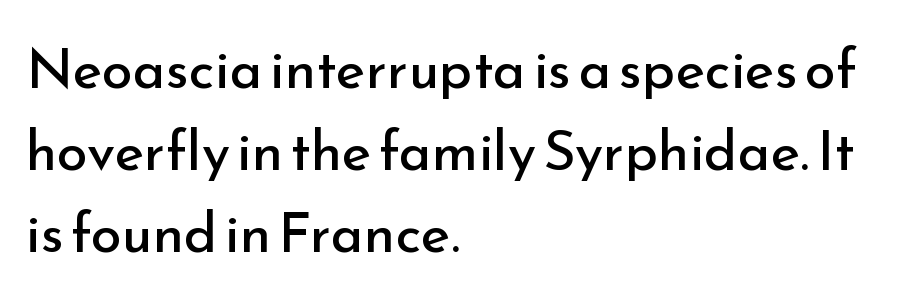
Q: Is the text bold? A: No.
Q: Is the text italic (slanted)? A: No, it is upright.
Q: Is the typeface a serif or a sans-serif typeface? A: Sans-serif.
Q: Is the text underlined? A: No.
Q: How is the paragraph aligned? A: Left-aligned.
Q: Is the spacing between letters normal or unusually wide? A: Normal.
Q: Is the spacing between lines tight, normal or loose? A: Normal.
Q: Width (condensed, normal, or wide)? A: Normal.
Q: Stroke contrast? A: Low.
Q: x-height? A: Small.
Q: Monospaced? A: No.
